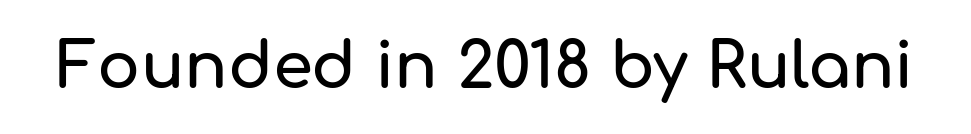
{"serif": "no", "italic": "no", "width": "normal", "stroke_contrast": "low", "x_height": "medium", "monospaced": "no", "underline": "no", "letter_spacing": "normal", "letter_spacing_em": 0.0, "glyph_px": 64}
